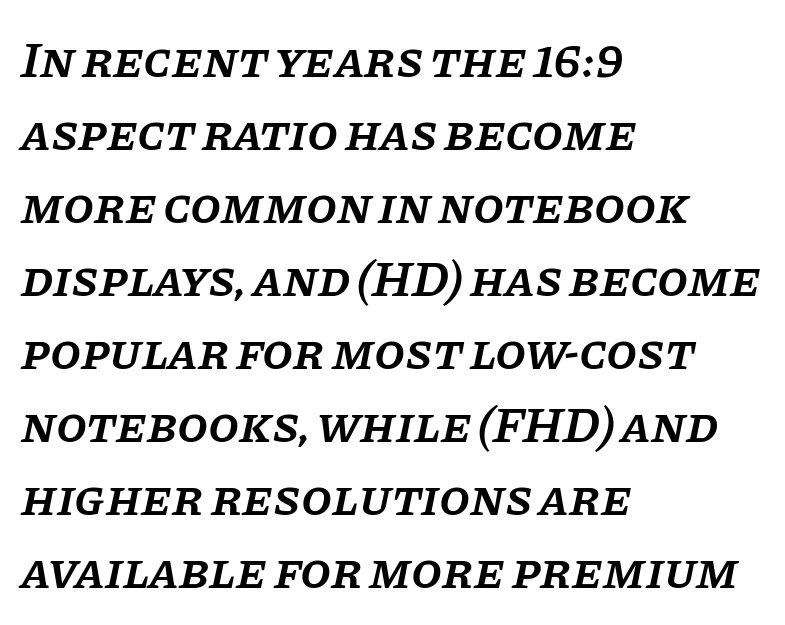
The image shows 50 px semibold serif type, italic (leaning right); set left-aligned, normal line spacing (1.46x), normal letter spacing, not underlined; low stroke contrast and a large x-height.
